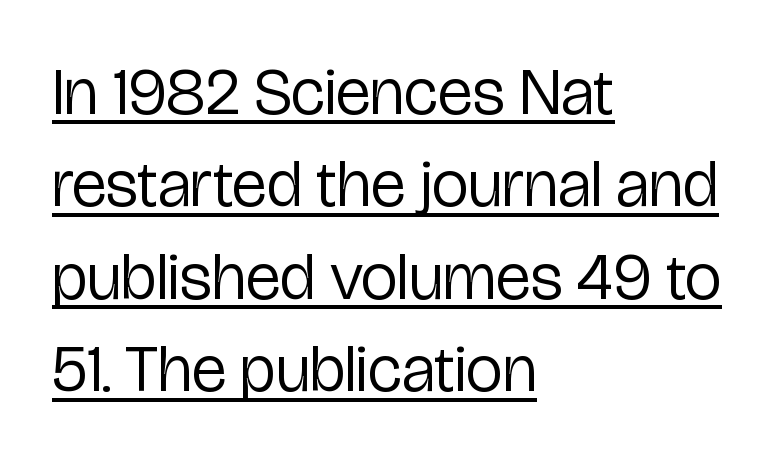
The image shows 66 px regular-weight, condensed sans-serif type, upright; set left-aligned, normal line spacing (1.4x), normal letter spacing, underlined; low stroke contrast and a medium x-height.
